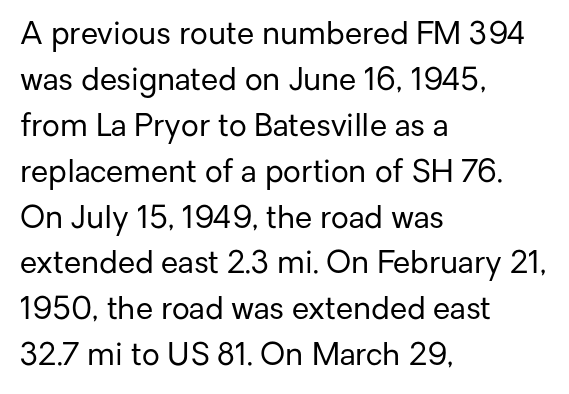
{"serif": "no", "italic": "no", "bold": "no", "weight": "regular", "width": "normal", "stroke_contrast": "low", "x_height": "medium", "monospaced": "no", "underline": "no", "align": "left", "line_spacing": "normal", "line_spacing_ratio": 1.48, "letter_spacing": "normal", "letter_spacing_em": 0.0, "glyph_px": 31}
